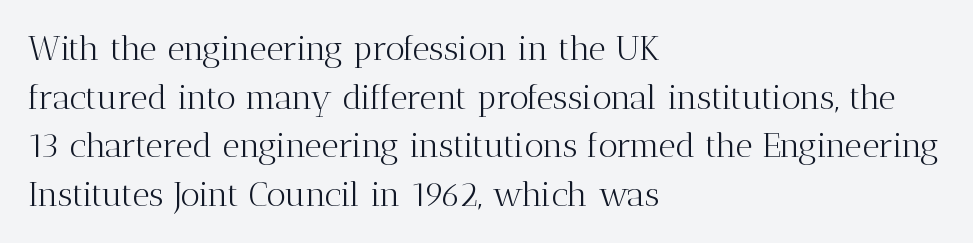
The image shows 34 px light serif type, upright; set left-aligned, normal line spacing (1.43x), normal letter spacing, not underlined; medium stroke contrast and a medium x-height.
